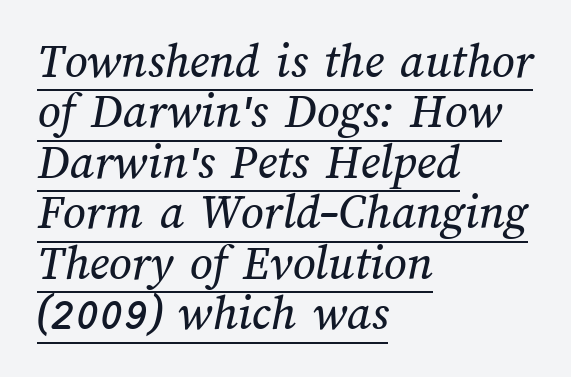
Line beginnings align vertically; line endings do not. The letters advance in unequal steps, a hallmark of proportional type. The line-height multiplier appears low, near solid setting. Default kerning and tracking; the words read as compact shapes. The passage shown is underscored from start to finish.
